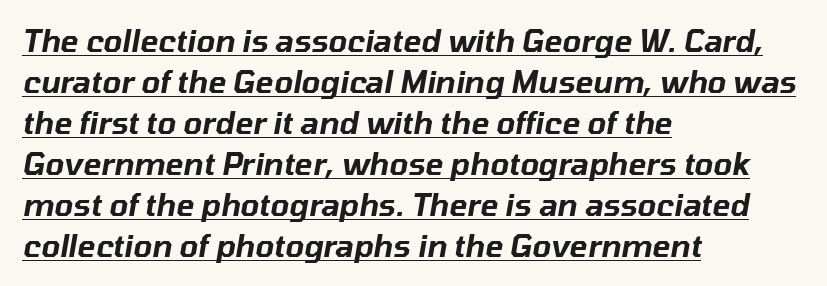
The image shows 30 px text type, italic (leaning right); set left-aligned, normal line spacing (1.37x), normal letter spacing, underlined; low stroke contrast and a medium x-height.
